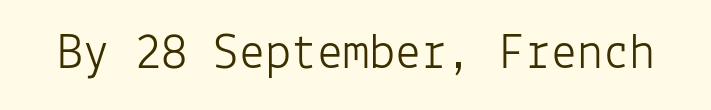
Is this a heavy cut? Hardly; it is regular or lighter. Type without underlining. Think of a typewriter: that constant character pitch is what you see here. Ascenders rise straight up at ninety degrees. Is the letter spacing exaggerated? No — it looks like the ordinary default. Type style note: lacks serifs.
